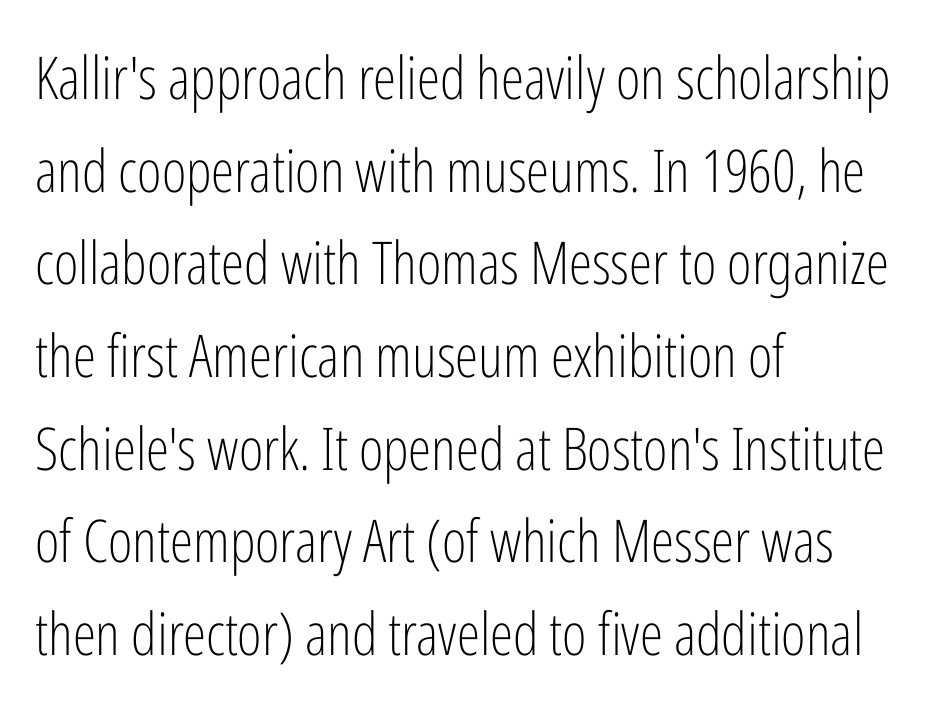
Letterform terminals end flat and unadorned throughout the passage. Stroke mass is kept to a normal reading level or below. Whoever set this chose a conventional vertical rhythm. Where is the straight margin? On the left.
